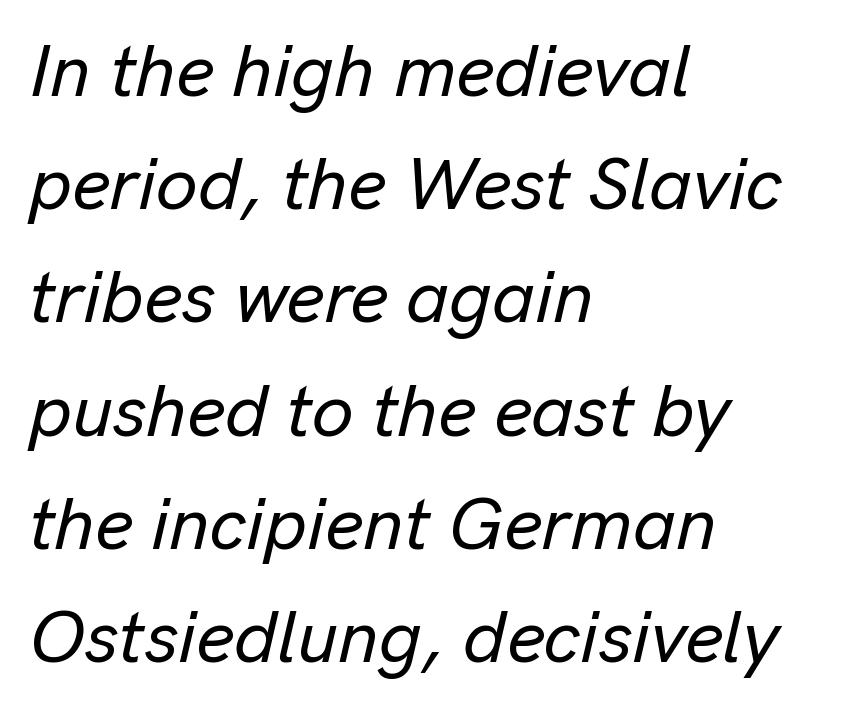
Q: Is the text italic (slanted)? A: Yes, it leans right by about 13 degrees.
Q: Is the text underlined? A: No.
Q: How is the paragraph aligned? A: Left-aligned.
Q: Is the spacing between letters normal or unusually wide? A: Normal.
Q: Is the spacing between lines tight, normal or loose? A: Normal.
Q: Width (condensed, normal, or wide)? A: Normal.
Q: Stroke contrast? A: Low.
Q: x-height? A: Medium.
Q: Monospaced? A: No.
